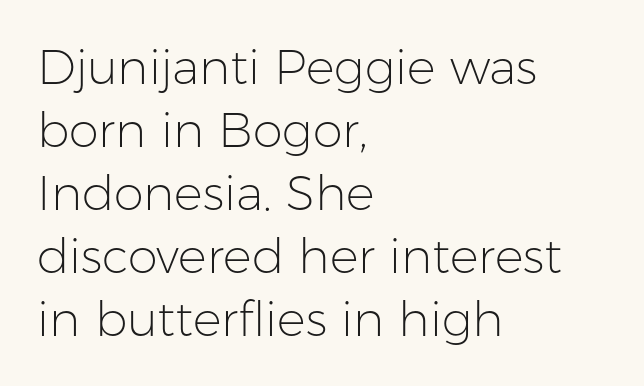
Does the copy run flush right? No — it runs flush left. Character widths vary here, with narrow letters taking less room than wide ones. A light-to-regular cut is what we see here. Honestly, the row spacing looks completely unremarkable. Is the letter spacing exaggerated? No — it looks like the ordinary default.
